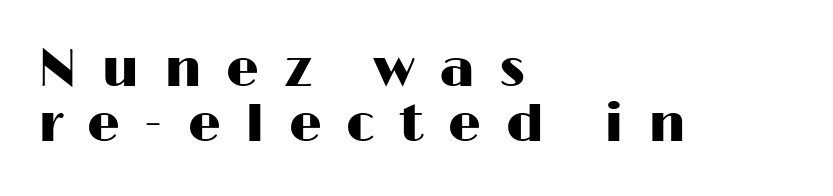
Q: Is the text italic (slanted)? A: No, it is upright.
Q: Is the typeface a serif or a sans-serif typeface? A: Sans-serif.
Q: Is the text underlined? A: No.
Q: How is the paragraph aligned? A: Left-aligned.
Q: Is the spacing between letters normal or unusually wide? A: Unusually wide.
Q: Is the spacing between lines tight, normal or loose? A: Tight.
Q: Width (condensed, normal, or wide)? A: Wide.
Q: Stroke contrast? A: High.
Q: x-height? A: Medium.
Q: Monospaced? A: No.
